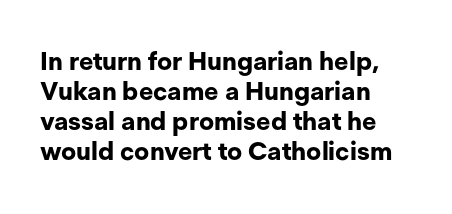
{"italic": "no", "bold": "yes", "underline": "no", "align": "left", "line_spacing_ratio": 1.2, "letter_spacing": "normal", "letter_spacing_em": 0.0, "glyph_px": 25}
